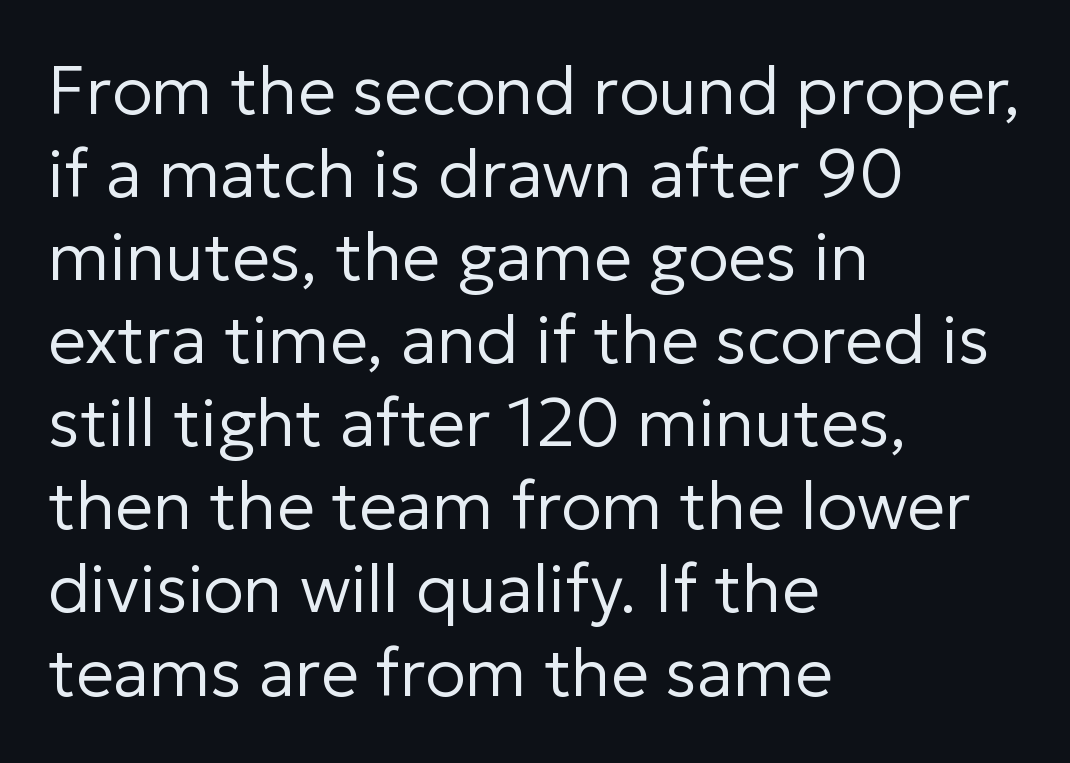
Serif or sans? Sans — the stroke terminals are bare. The rendering uses natural spacing where letterforms have individual widths. Stem width sits at or under what a default text font uses. If you drew a ruler down the left edge, every line would touch it. When letters stand straight like this, we call the style roman or upright. Descenders are the only things crossing below the line.
